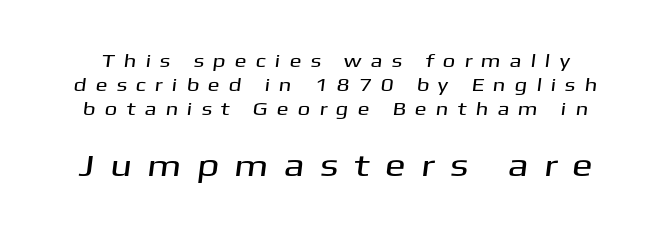
Q: Is the typeface a serif or a sans-serif typeface? A: Sans-serif.
Q: Is the text underlined? A: No.
Q: Is the spacing between letters normal or unusually wide? A: Unusually wide.
Q: Is the spacing between lines tight, normal or loose? A: Normal.
Q: Which block of text is set in a larger size, the first (top) or the second (bottom)? A: The second (bottom) one.
Q: Width (condensed, normal, or wide)? A: Wide.
Q: Stroke contrast? A: Medium.
Q: x-height? A: Medium.
Q: Monospaced? A: No.
